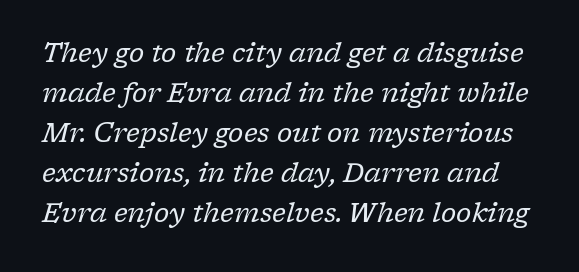
Honestly, there is no underline to notice here at all. This is not heavy type; no bold has been used. Regular leading. In terms of letterspacing, this is plain default setting. Designer's note — italics engaged.
